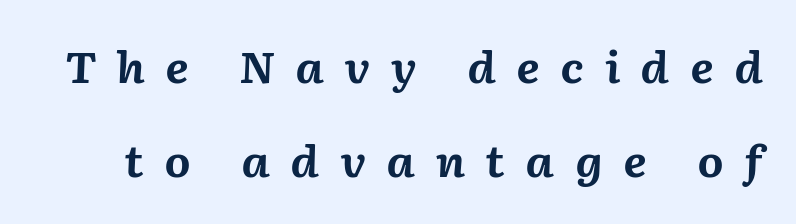
{"italic": "yes", "lean": "right", "slant_degrees": 2, "bold": "yes", "weight": "bold", "width": "normal", "stroke_contrast": "medium", "x_height": "medium", "monospaced": "no", "underline": "no", "line_spacing": "loose", "line_spacing_ratio": 2.25, "letter_spacing": "wide", "letter_spacing_em": 0.48, "glyph_px": 42}
